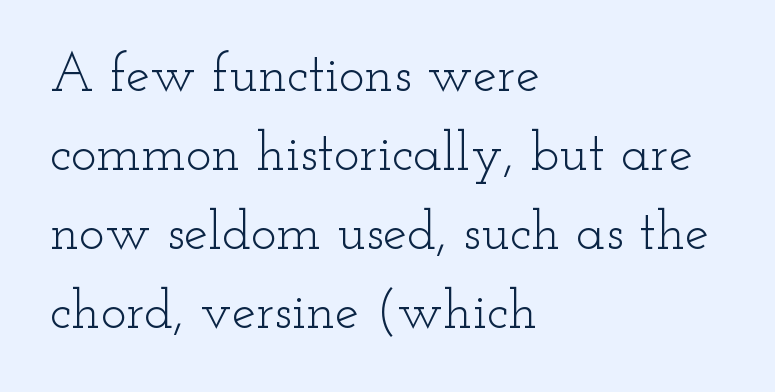
The image shows 54 px light, wide serif type, upright; set left-aligned, normal line spacing (1.46x), normal letter spacing, not underlined; low stroke contrast and a small x-height.
